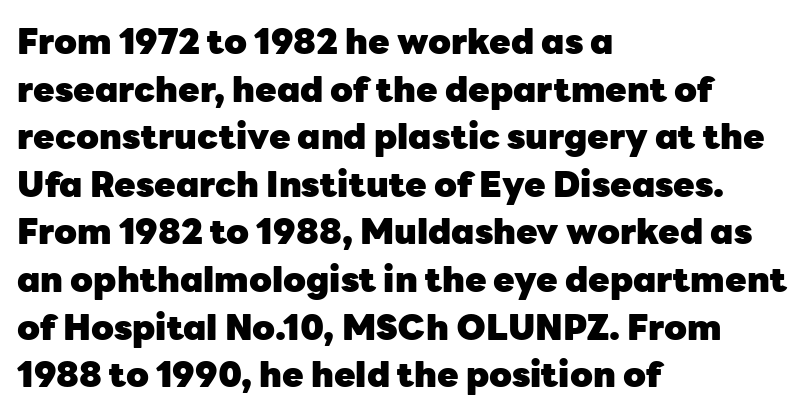
Caption: standard tracking, unaltered. Do the letters lean? They stand straight. Each new line begins a customary step beneath the previous one. The text block is weighted toward the left margin, trailing off unevenly rightward.
